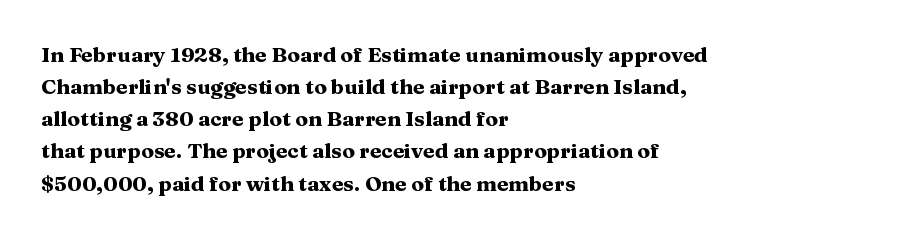
The image shows 21 px bold type, upright; set left-aligned, normal line spacing (1.53x), normal letter spacing, not underlined.
